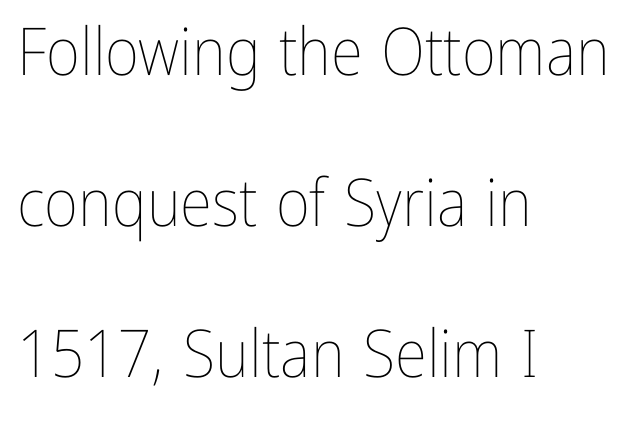
Q: Is the text bold? A: No.
Q: Is the text italic (slanted)? A: No, it is upright.
Q: Is the text underlined? A: No.
Q: How is the paragraph aligned? A: Left-aligned.
Q: Is the spacing between letters normal or unusually wide? A: Normal.
Q: Is the spacing between lines tight, normal or loose? A: Loose.
Q: Width (condensed, normal, or wide)? A: Condensed.
Q: Stroke contrast? A: Low.
Q: x-height? A: Medium.
Q: Monospaced? A: No.
